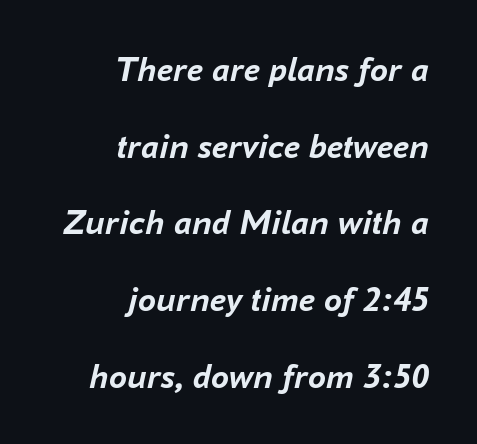
Unmarked baselines from the first word to the last. This sample has the flowing, uneven cadence of proportional lettering. These lines stack with their right ends in a neat column. This sample uses an oblique cut, with every glyph tilted off the vertical. One glance says open: line gaps are wider than usual. The tracking reads as untouched default to a designer's eye.
